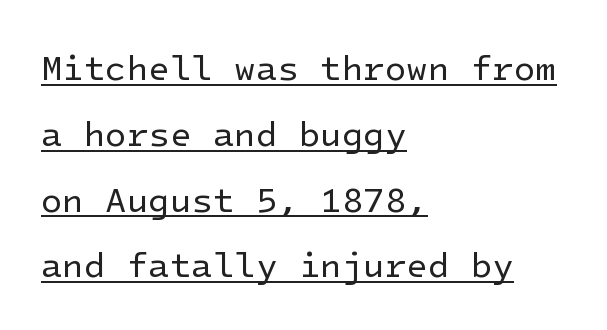
A student would call this left alignment; a typographer would say flush left, rag right. No extra tracking has been applied to these lines. Tall strokes in this sample are plumb rather than angled. Nothing sits at the stroke ends, so this counts as sans-serif. Has an underline been added? It has.
